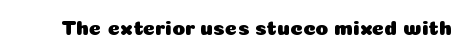
{"italic": "no", "underline": "no", "letter_spacing": "normal", "letter_spacing_em": 0.0, "glyph_px": 21}
